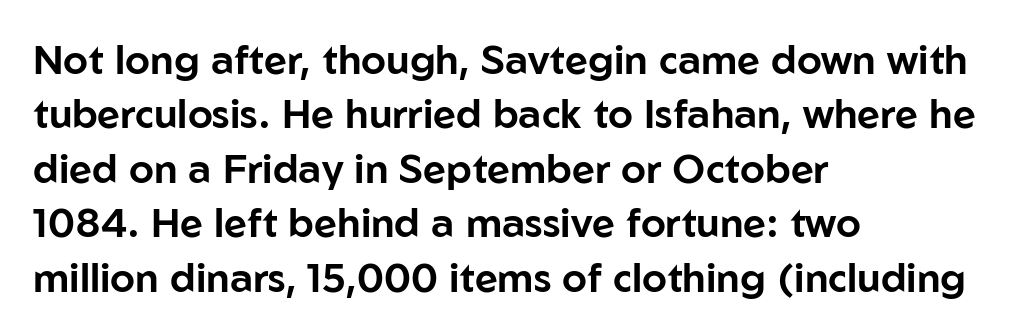
The letters carry no serifs — their stems end cleanly without finishing strokes. Decoration check: the copy has no underline. The designer left line spacing at the default. You could call the tracking neutral — neither tight nor loose.
